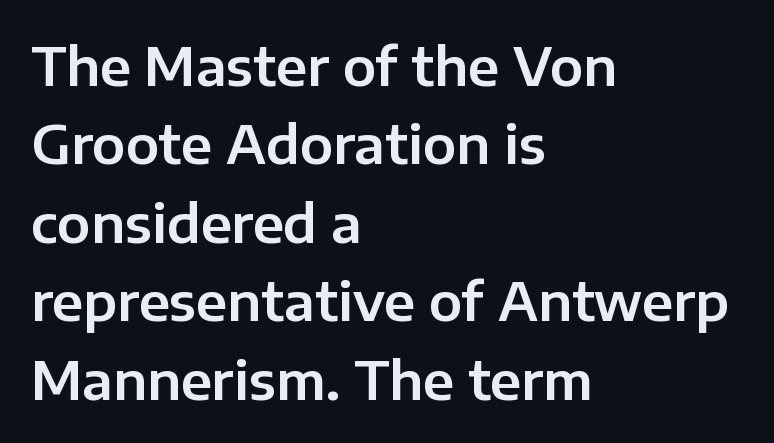
No word sits above an underline. The lettering holds an erect, upright posture throughout. The ragged edge is on the right, which tells us the setting is flush left. Typographically, this falls in the sans-serif category. The rendering uses natural spacing where letterforms have individual widths.
